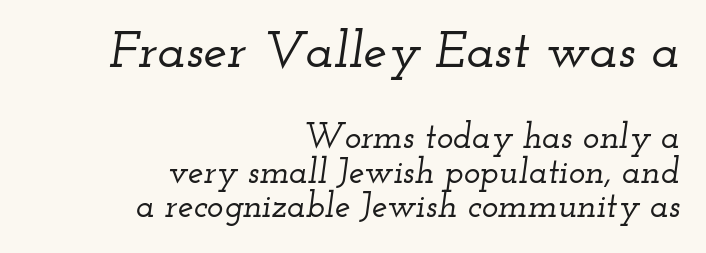
The image shows 53 px wide serif type, italic (leaning right); set right-aligned, tight line spacing (0.98x), normal letter spacing, not underlined; the first (top) block is 1.51x larger; low stroke contrast and a small x-height.
